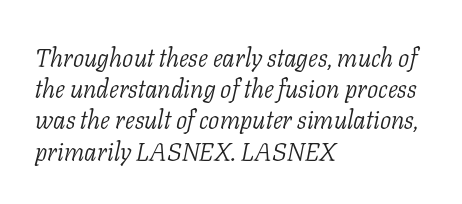
The image shows 25 px text type, italic (leaning right); set left-aligned, normal line spacing (1.25x), normal letter spacing, not underlined.
